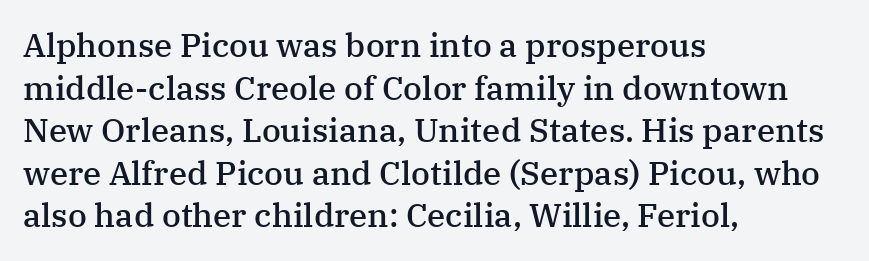
Where is the straight margin? On the left. Caption: semibold face, moderately heavy strokes. Spacing verdict: proportional, widths tailored to each character. The typeface chosen for these lines features serifs.
